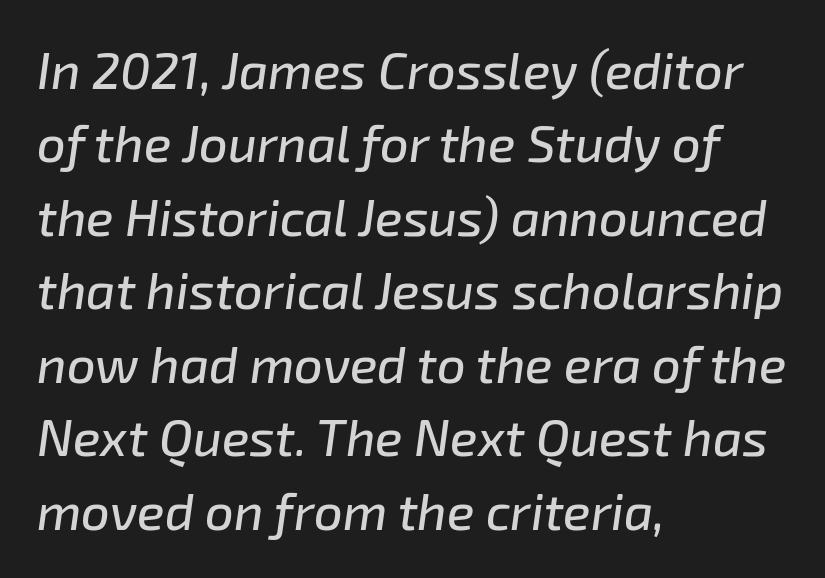
The lettering tilts uniformly, giving the passage an italic look. The space between consecutive lines is moderate. Descenders hang freely into open space. Between one letter and the next there's only the usual sliver of space. The passage shown is typed in a proportional face where columns would drift. The passage is arranged the way most books set body copy — flush left.
